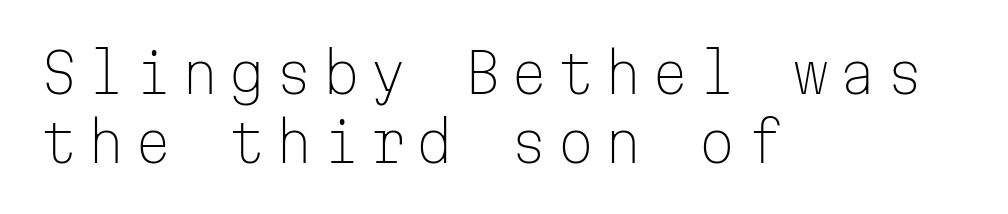
These lines sit exactly where default settings would place them. Serifs: no, the terminals of the letterforms are clean. Lines of text with bare space underneath. Nope, not italic — everything's standing straight.
